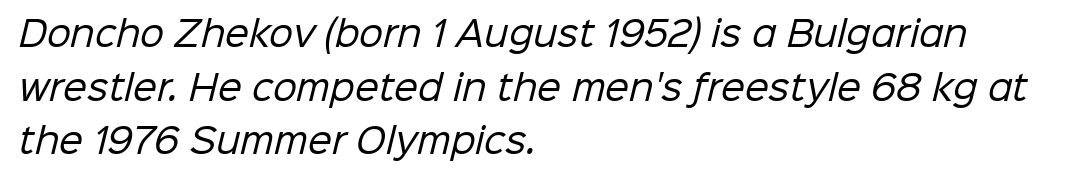
The image shows 34 px regular-weight sans-serif type; set left-aligned, normal line spacing (1.58x), normal letter spacing, not underlined; low stroke contrast and a medium x-height.
